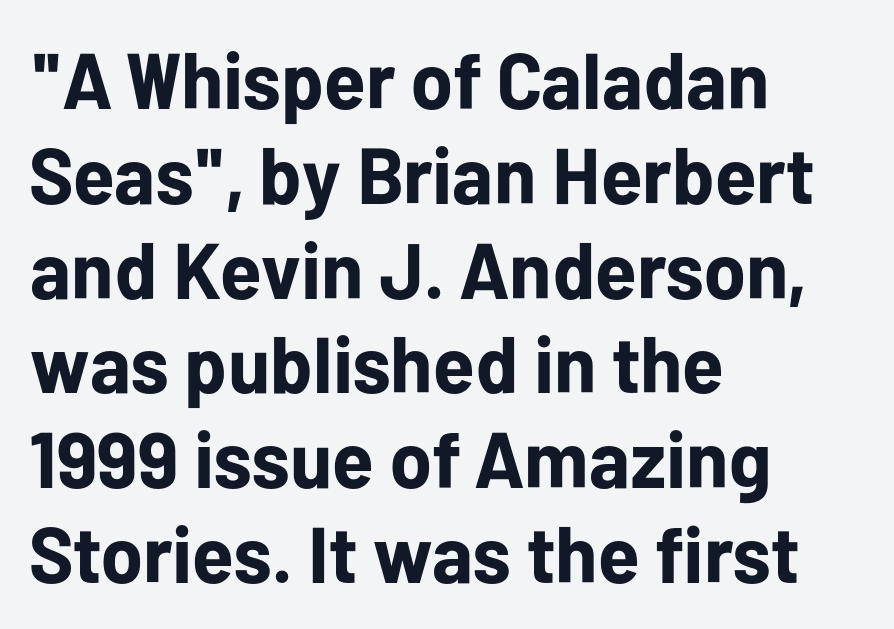
{"serif": "no", "italic": "no", "bold": "yes", "weight": "bold", "width": "normal", "stroke_contrast": "low", "x_height": "medium", "monospaced": "no", "underline": "no", "align": "left", "line_spacing_ratio": 1.2, "letter_spacing": "normal", "letter_spacing_em": 0.0, "glyph_px": 79}
